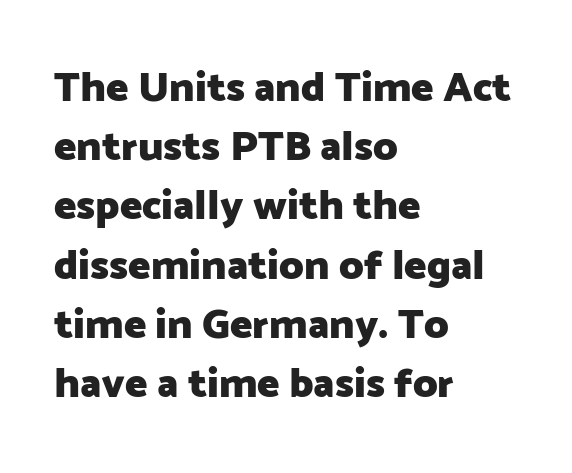
Q: Is the text bold? A: Yes.
Q: Is the text italic (slanted)? A: No, it is upright.
Q: Is the typeface a serif or a sans-serif typeface? A: Sans-serif.
Q: Is the text underlined? A: No.
Q: How is the paragraph aligned? A: Left-aligned.
Q: Is the spacing between letters normal or unusually wide? A: Normal.
Q: Is the spacing between lines tight, normal or loose? A: Normal.
Q: Width (condensed, normal, or wide)? A: Normal.
Q: Stroke contrast? A: Low.
Q: x-height? A: Medium.
Q: Monospaced? A: No.
